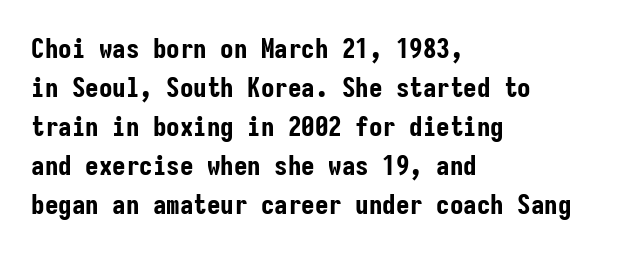
Q: Is the text bold? A: Yes.
Q: Is the text italic (slanted)? A: No, it is upright.
Q: Is the text underlined? A: No.
Q: How is the paragraph aligned? A: Left-aligned.
Q: Is the spacing between letters normal or unusually wide? A: Normal.
Q: Is the spacing between lines tight, normal or loose? A: Normal.
